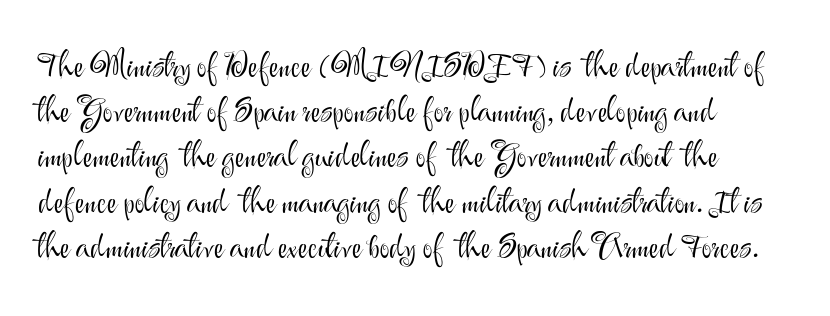
The image shows 34 px light sans-serif type; set left-aligned, normal line spacing (1.33x), normal letter spacing, not underlined; medium stroke contrast and a small x-height.
